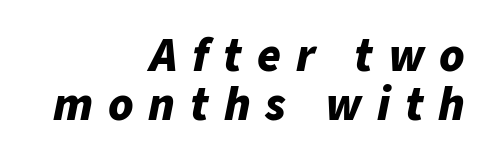
Q: Is the text bold? A: Yes.
Q: Is the text italic (slanted)? A: Yes, it leans right by about 11 degrees.
Q: Is the text underlined? A: No.
Q: How is the paragraph aligned? A: Right-aligned.
Q: Is the spacing between letters normal or unusually wide? A: Unusually wide.
Q: Is the spacing between lines tight, normal or loose? A: Tight.
Q: Width (condensed, normal, or wide)? A: Normal.
Q: Stroke contrast? A: Low.
Q: x-height? A: Medium.
Q: Monospaced? A: No.
